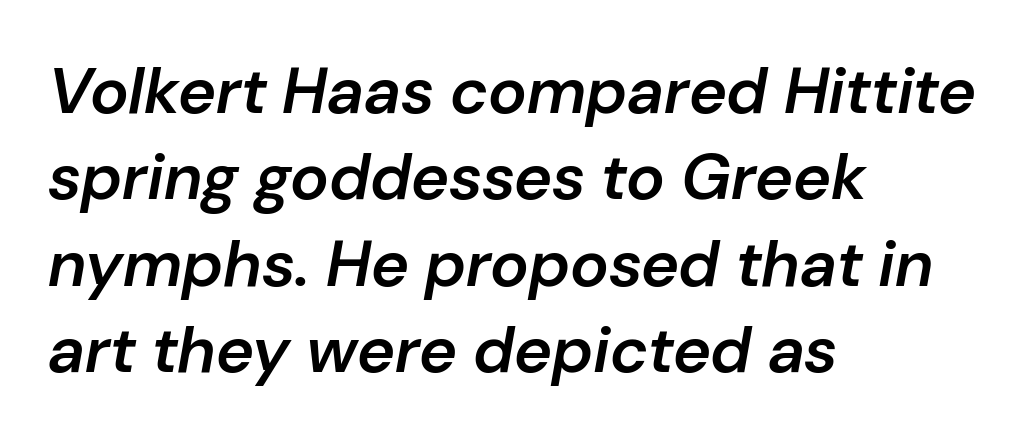
The image shows 65 px semibold type, italic (leaning right); set left-aligned, normal line spacing (1.33x), normal letter spacing, not underlined; low stroke contrast and a medium x-height.
